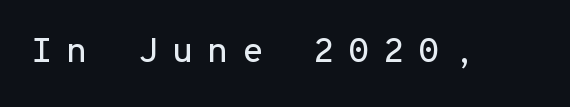
The space beneath each line is pristine and unruled. Ascenders rise straight up at ninety degrees. Note the uniform advance width — an 'i' takes as much space as an 'm'. Look at the bottom of the vertical strokes: they stop flat, with no serifs. Caption: expanded tracking, letters set apart.
